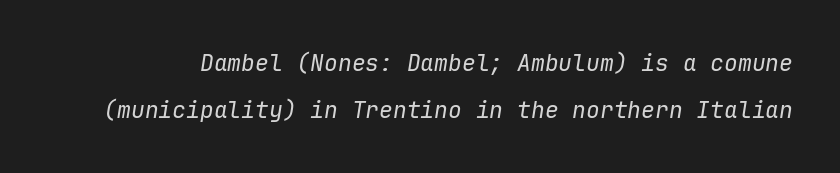
{"italic": "yes", "lean": "right", "slant_degrees": 9, "bold": "no", "underline": "no", "line_spacing": "loose", "line_spacing_ratio": 2.06, "letter_spacing": "normal", "letter_spacing_em": 0.0, "glyph_px": 23}
